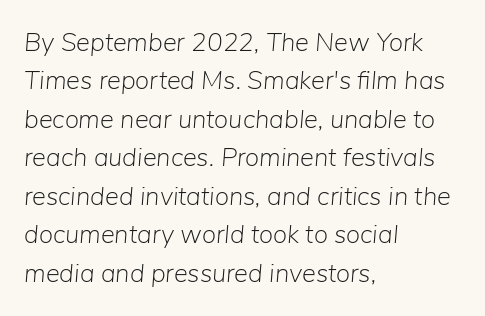
The image shows 26 px text type, italic (leaning right); set left-aligned, normal line spacing (1.48x), normal letter spacing, not underlined.
